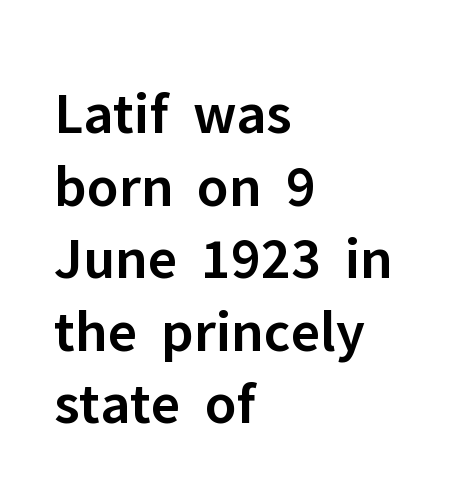
Honestly, the letter spacing is just normal — you wouldn't notice it. The letters advance in unequal steps, a hallmark of proportional type. A roman cut, with each character standing at attention. A fair bit of extra ink — the face is semibold, not bold. The strip under each line holds only bare page. A student would call this left alignment; a typographer would say flush left, rag right.
